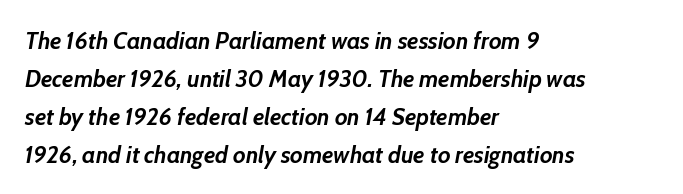
The image shows 24 px bold type, italic (leaning right); set left-aligned, normal line spacing (1.58x), normal letter spacing, not underlined.
